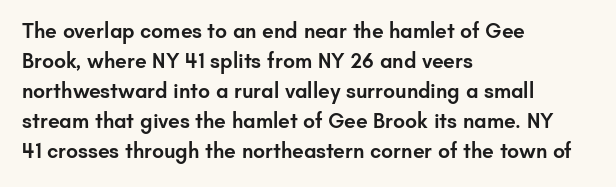
{"italic": "no", "bold": "semi", "underline": "no", "align": "left", "line_spacing": "normal", "line_spacing_ratio": 1.43, "letter_spacing": "normal", "letter_spacing_em": 0.0, "glyph_px": 21}
